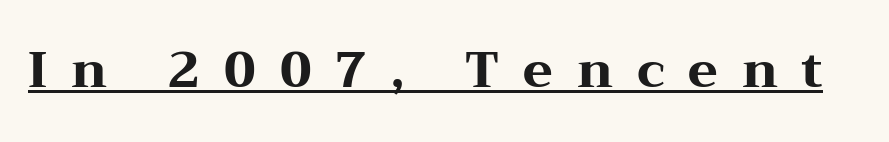
{"serif": "yes", "italic": "no", "bold": "yes", "weight": "heavy", "width": "wide", "stroke_contrast": "medium", "x_height": "medium", "monospaced": "no", "underline": "yes", "letter_spacing": "wide", "letter_spacing_em": 0.49, "glyph_px": 49}
